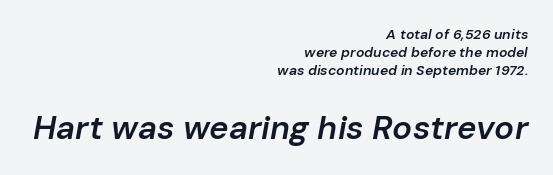
The compositor pushed each line to the right boundary. Standard letterfit; no display-style spreading of the glyphs. The area under the type is left untouched. Its strokes are somewhat broadened, the hallmark of semibold type. Typesetter's note — lower block bumped up in size, upper block left smaller.
